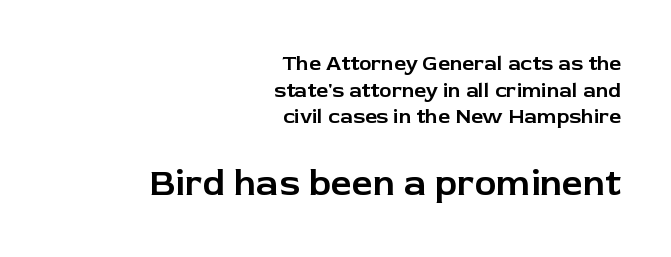
{"serif": "no", "italic": "no", "width": "normal", "stroke_contrast": "low", "x_height": "medium", "monospaced": "no", "underline": "no", "align": "right", "line_spacing": "normal", "line_spacing_ratio": 1.27, "letter_spacing": "normal", "letter_spacing_em": 0.0, "larger_block": "second", "size_ratio": 1.76, "glyph_px": 37}
